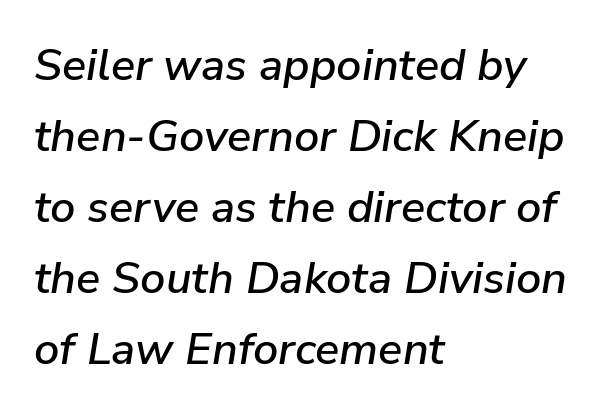
{"italic": "yes", "lean": "right", "slant_degrees": 9, "width": "normal", "stroke_contrast": "low", "x_height": "medium", "monospaced": "no", "underline": "no", "align": "left", "line_spacing": "normal", "line_spacing_ratio": 1.58, "letter_spacing": "normal", "letter_spacing_em": 0.0, "glyph_px": 45}
